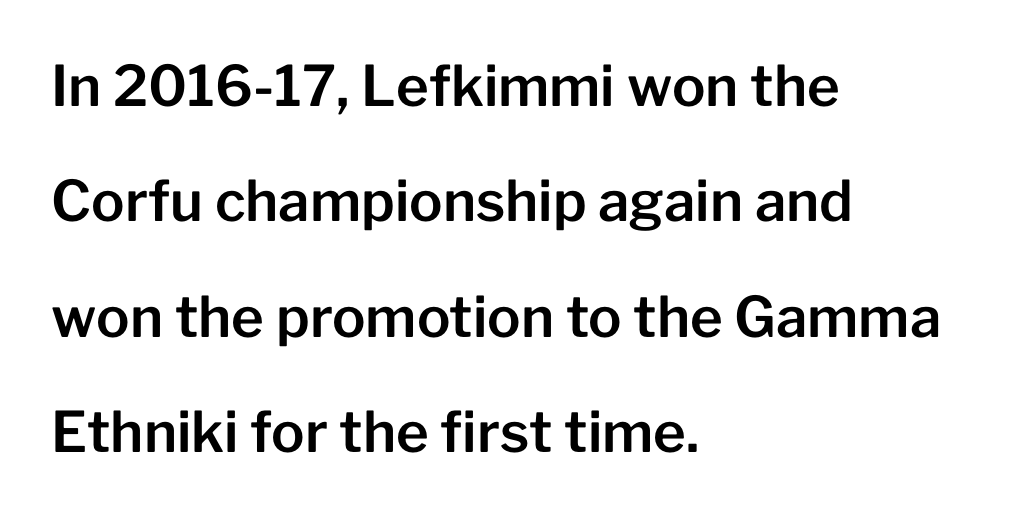
{"serif": "no", "italic": "no", "width": "normal", "stroke_contrast": "low", "x_height": "medium", "monospaced": "no", "underline": "no", "align": "left", "line_spacing": "loose", "line_spacing_ratio": 2.06, "letter_spacing": "normal", "letter_spacing_em": 0.0, "glyph_px": 56}
